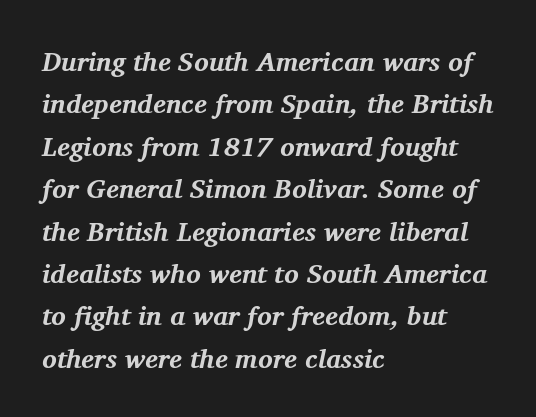
The image shows 27 px bold type, italic (leaning right); set left-aligned, normal line spacing (1.57x), normal letter spacing, not underlined.
